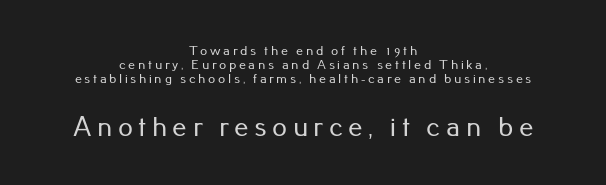
Italic? Not at all — the glyphs are vertical. The paragraph shown floats in the horizontal middle. The space between consecutive lines is stingy. Anything drawn beneath the words? Only blank space.
